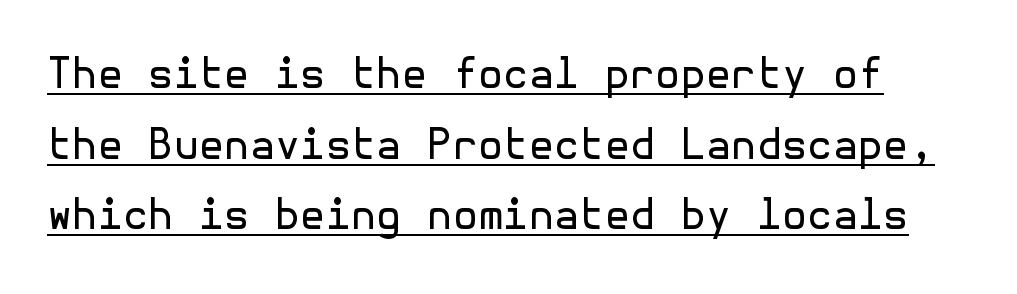
The image shows 41 px regular-weight sans-serif type, upright; set line spacing 1.72x, normal letter spacing, underlined; a medium x-height.
